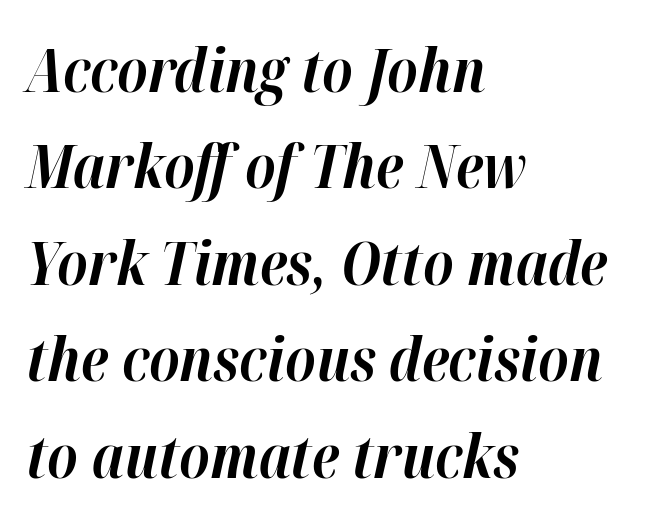
Caption: standard tracking, unaltered. The zone under the glyphs is completely vacant. Chunky letters — that's bold for sure. Is the block centered? No — it sits flush against the left margin. The space between consecutive lines is moderate.
